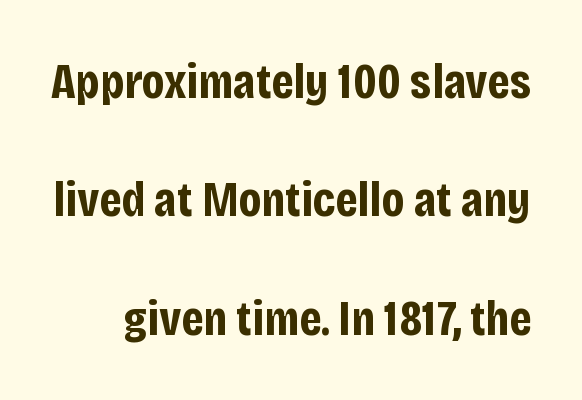
The image shows 50 px bold, condensed sans-serif type, upright; set loose line spacing (2.37x), normal letter spacing, not underlined; low stroke contrast and a large x-height.
